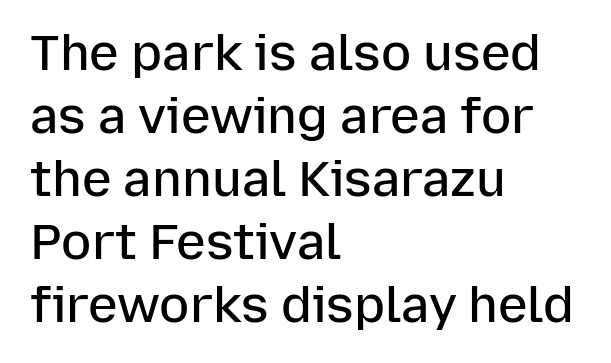
Strokes here are thickened, but only to semibold level. Posture: vertical. Spacing between characters is what you'd get straight out of the box. Serif or sans? Sans — the stroke terminals are bare. All the whitespace from short lines collects on the right.
